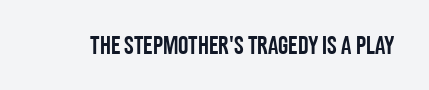
Q: Is the text italic (slanted)? A: No, it is upright.
Q: Is the text underlined? A: No.
Q: Is the spacing between letters normal or unusually wide? A: Normal.
